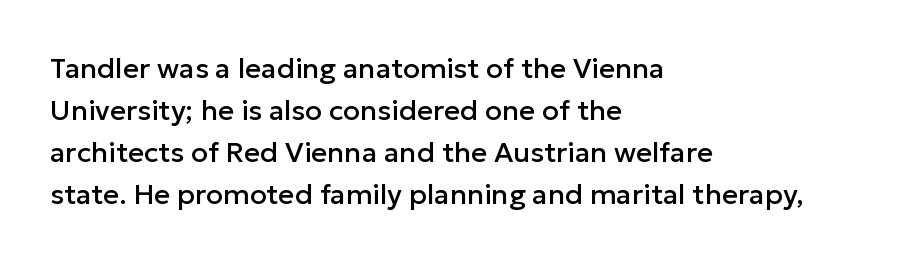
This is sans-serif lettering, the kind often seen on screens and signage. Summary of vertical rhythm: regular, with standard interline spacing. Note the varied advance widths — an 'i' is clearly narrower than an 'm'. Students, note that the glyphs here touch the page at normal intervals. No italicization has been applied; the sample stays upright.
